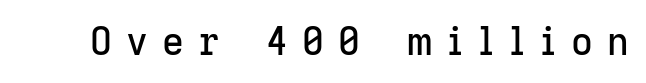
The image shows 38 px sans-serif type, upright; set unusually wide letter spacing (+0.38 em), not underlined; low stroke contrast and a medium x-height.
